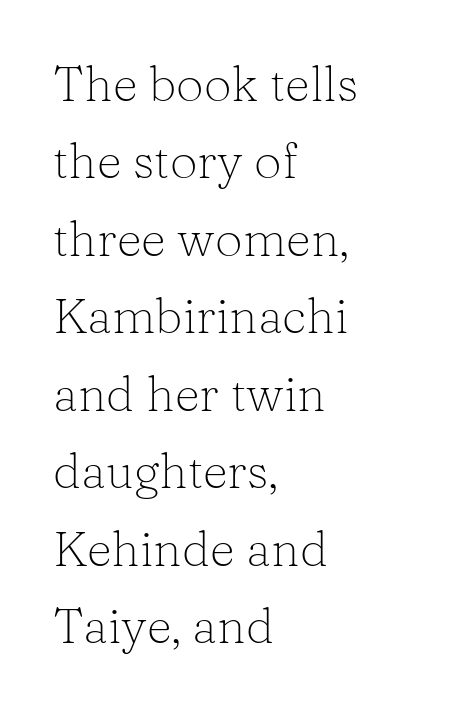
Reading down the block, your eye returns to a fixed left position each line. Note the varied advance widths — an 'i' is clearly narrower than an 'm'. The foot of each line stays bare and open. The line-height multiplier appears to be the usual default. Tall strokes in this sample are plumb rather than angled.
